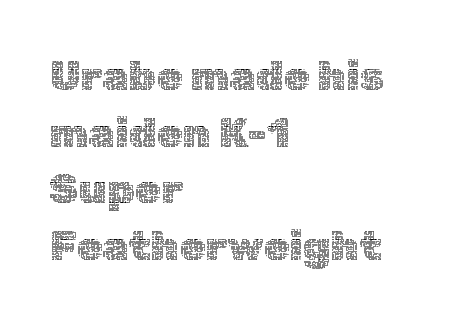
The glyphs are unaccompanied by any horizontal stroke below them. A quiet, ordinary-to-light weight characterises the typeface. This sample uses an upright cut, with every glyph sitting square on the baseline. Left-aligned paragraph, ragged on the right. You could call the tracking neutral — neither tight nor loose. Summary of vertical rhythm: regular, with standard interline spacing.
